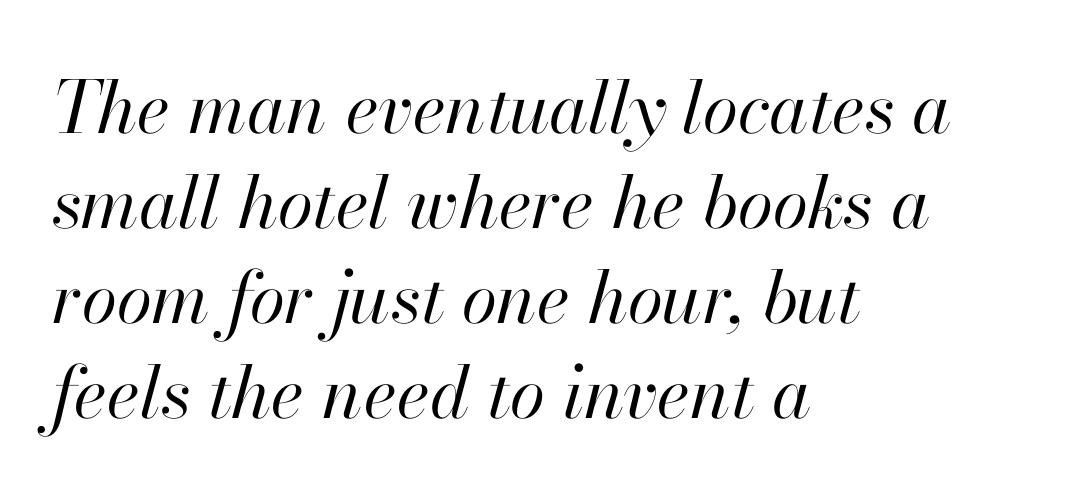
Check under the words: just untouched page. The rendering applies a slant to the glyphs. Think of a printed novel: that variable character pitch is what you see here. Spacing between characters is what you'd get straight out of the box. Each new line begins a customary step beneath the previous one. Stroke mass is kept to a normal reading level or below.
